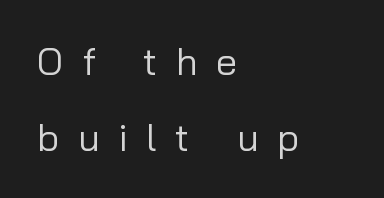
Think standard paragraph weight, or any step lighter than that. The text block is weighted toward the left margin, trailing off unevenly rightward. The vertical gap from one line to the next is large. A sans-serif font was chosen for this passage.
